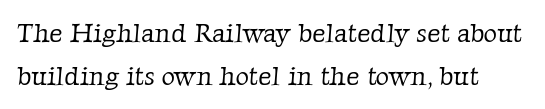
The image shows 26 px text type; set normal line spacing (1.65x), normal letter spacing, not underlined.
